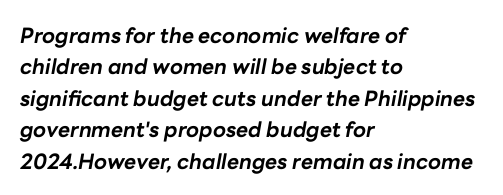
Vertical spacing — default. Check the space under the baseline: it is left empty. Weight: bold. Honestly, the letter spacing is just normal — you wouldn't notice it. In terms of posture, this sample is oblique.
